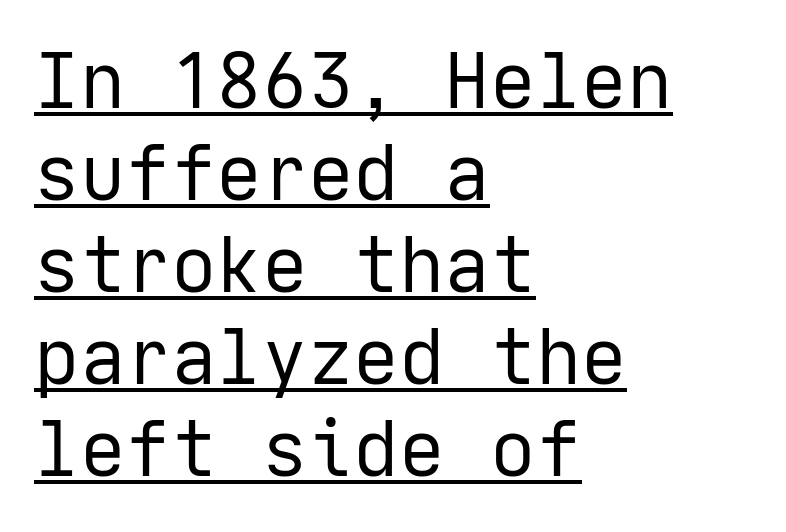
This is the regular roman posture of the typeface. The text was rendered using a sans face with plain stroke endings. A rule runs beneath these lines of type. Line starts are locked; line ends wander.
